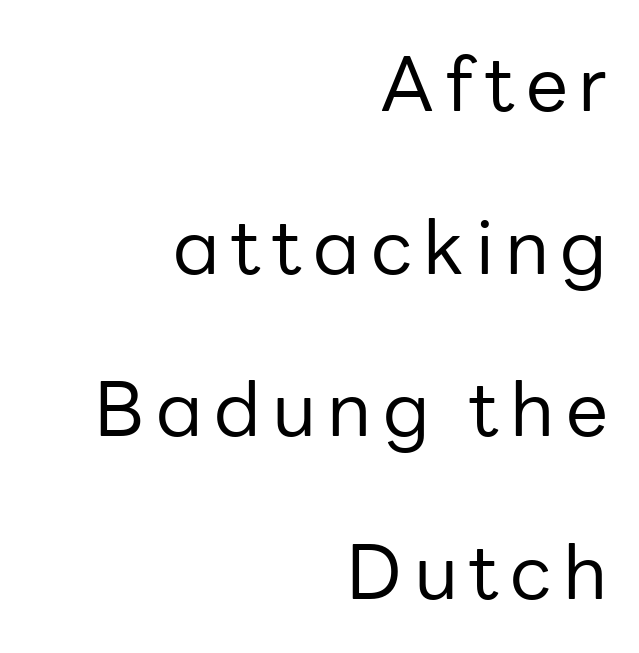
Stroke mass is kept to a normal reading level or below. The lettering stays uniformly vertical, giving the passage a roman look. Each letter's strokes conclude bluntly, with no projecting serifs. Whoever set this chose breathing room over compactness in the vertical rhythm.
